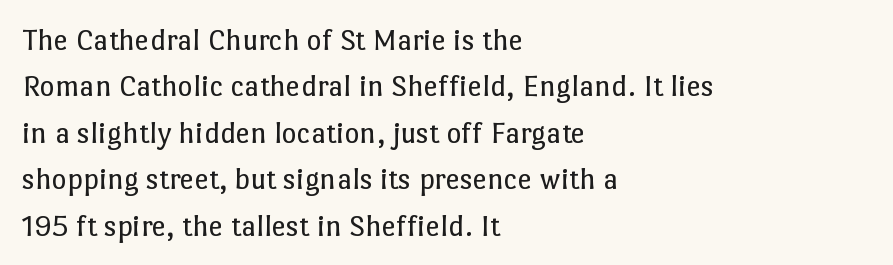
{"italic": "no", "bold": "no", "weight": "regular", "width": "normal", "stroke_contrast": "low", "x_height": "medium", "monospaced": "no", "underline": "no", "align": "left", "line_spacing": "normal", "line_spacing_ratio": 1.45, "letter_spacing": "normal", "letter_spacing_em": 0.0, "glyph_px": 32}
